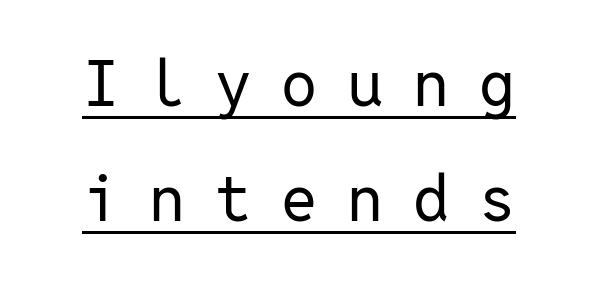
Teacher's note: observe the equal gaps on both sides — that is centered alignment. Style check: upright. Note: no serifs on the glyphs. You could count columns in this text — the font is strictly monospaced. Weight: in the light-to-regular range. Inter-character spacing is expanded well beyond the font's built-in metrics.
